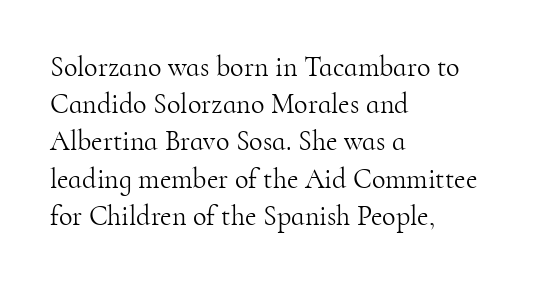
In terms of letterspacing, this is plain default setting. Baseline-to-baseline distance is the conventional proportion of letter height. Line starts are locked; line ends wander. Decoration check: the copy has no underline. Caption: face not bold, strokes unweighted. The passage shown is typed in a proportional face where columns would drift.
